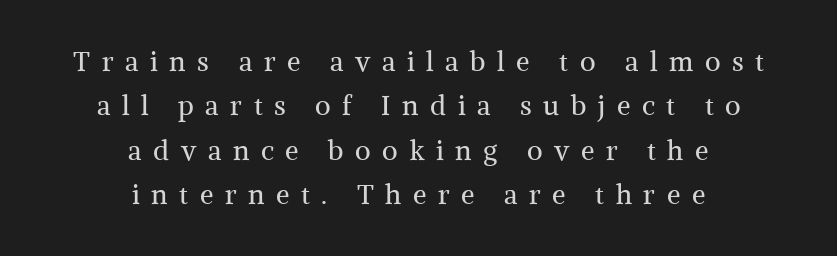
The specimen omits any rule beneath the text block's lines. This sample is center-justified, so both line endings float freely. You can tell it's not italic because the verticals are truly vertical. The tracking reads as deliberately expanded to a designer's eye. One glance says typical: line gaps are just what's usual. No letter is thick-stroked: the sample isn't bold.
